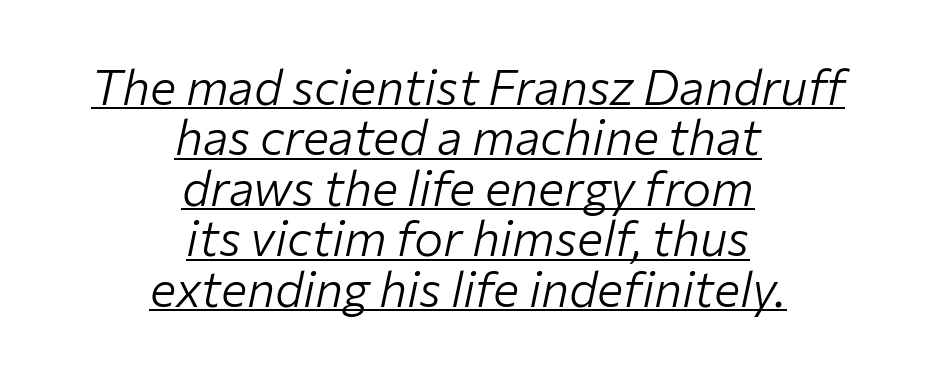
{"italic": "yes", "lean": "right", "slant_degrees": 12, "bold": "no", "weight": "light", "width": "normal", "stroke_contrast": "low", "x_height": "medium", "monospaced": "no", "underline": "yes", "align": "center", "line_spacing": "tight", "line_spacing_ratio": 1.03, "letter_spacing": "normal", "letter_spacing_em": 0.0, "glyph_px": 49}
